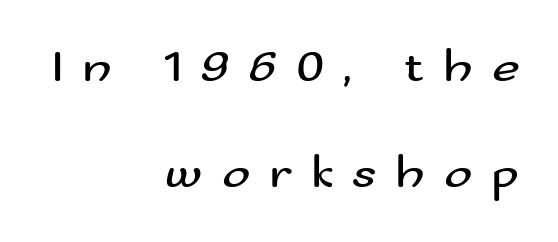
{"serif": "no", "italic": "no", "bold": "no", "weight": "regular", "width": "wide", "stroke_contrast": "medium", "x_height": "small", "monospaced": "no", "underline": "no", "align": "right", "line_spacing": "loose", "line_spacing_ratio": 2.21, "letter_spacing": "wide", "letter_spacing_em": 0.39, "glyph_px": 48}
